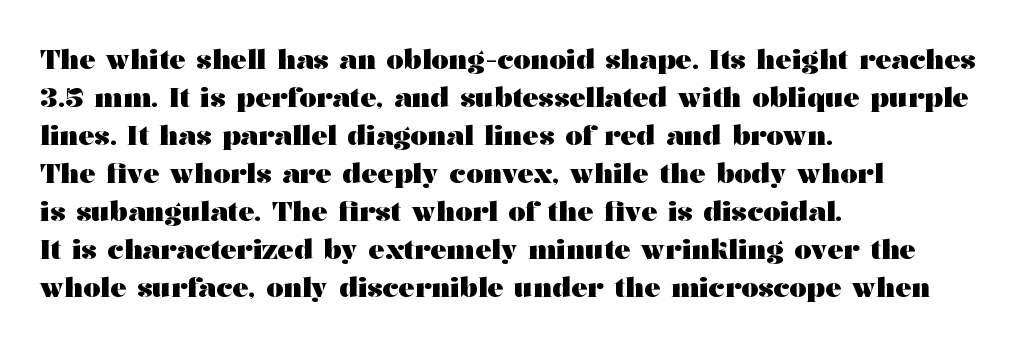
The image shows 27 px bold type, upright; set left-aligned, normal line spacing (1.41x), normal letter spacing, not underlined.
